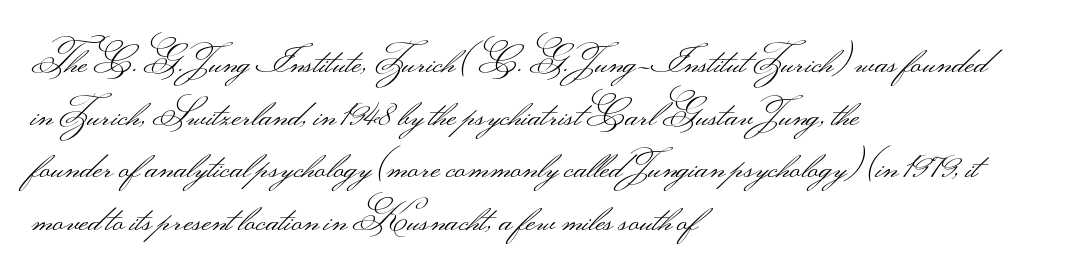
The image shows 37 px light, wide sans-serif type; set left-aligned, normal line spacing (1.42x), normal letter spacing, not underlined; medium stroke contrast.
